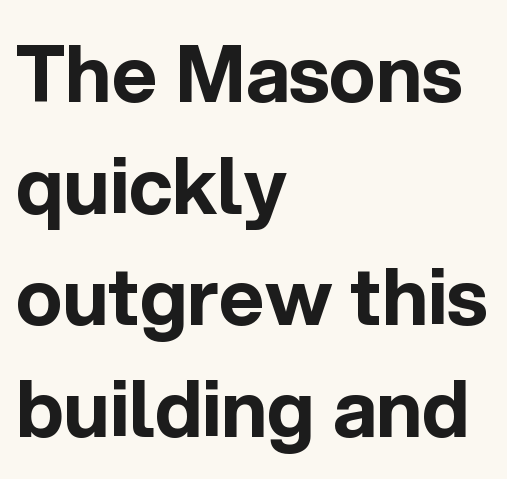
The image shows 78 px bold sans-serif type, upright; set left-aligned, normal line spacing (1.43x), normal letter spacing, not underlined; a medium x-height.
